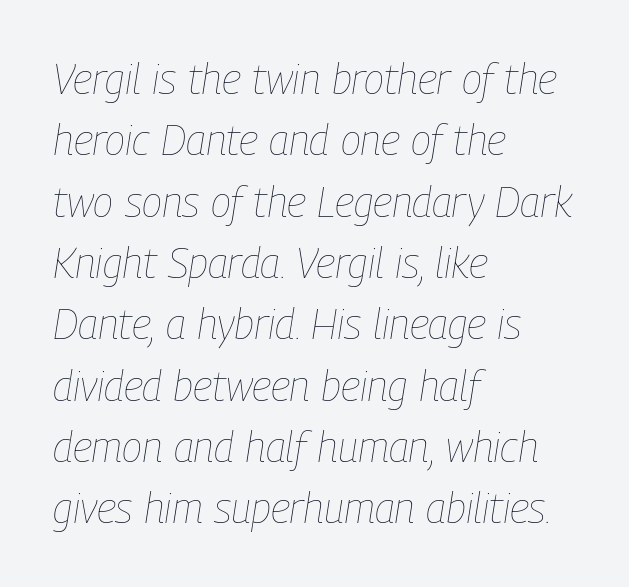
Q: Is the text bold? A: No.
Q: Is the text italic (slanted)? A: Yes, it leans right by about 9 degrees.
Q: Is the text underlined? A: No.
Q: How is the paragraph aligned? A: Left-aligned.
Q: Is the spacing between letters normal or unusually wide? A: Normal.
Q: Is the spacing between lines tight, normal or loose? A: Normal.
Q: Width (condensed, normal, or wide)? A: Condensed.
Q: Stroke contrast? A: Low.
Q: x-height? A: Medium.
Q: Monospaced? A: No.
